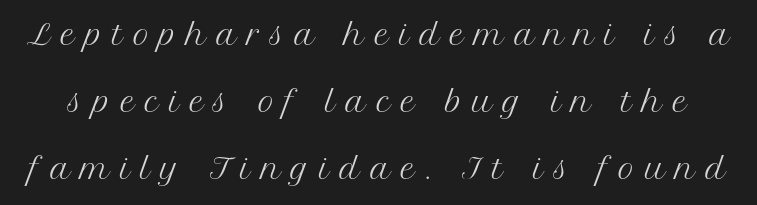
{"serif": "yes", "bold": "no", "weight": "regular", "width": "normal", "stroke_contrast": "medium", "x_height": "medium", "monospaced": "no", "underline": "no", "line_spacing": "loose", "line_spacing_ratio": 2.4, "letter_spacing": "wide", "letter_spacing_em": 0.36, "glyph_px": 28}
